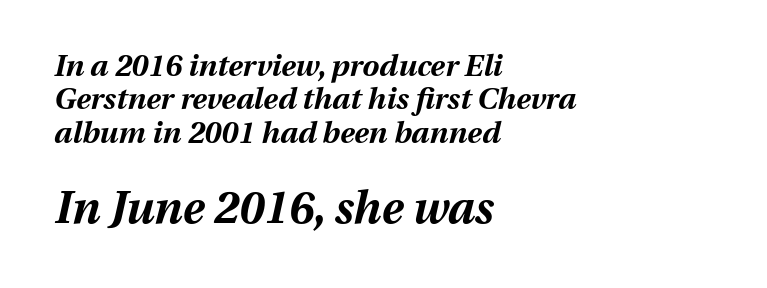
{"italic": "yes", "lean": "right", "slant_degrees": 13, "bold": "yes", "weight": "bold", "width": "normal", "stroke_contrast": "medium", "x_height": "medium", "monospaced": "no", "underline": "no", "align": "left", "line_spacing": "tight", "line_spacing_ratio": 1.11, "letter_spacing": "normal", "letter_spacing_em": 0.0, "larger_block": "second", "size_ratio": 1.5, "glyph_px": 45}
